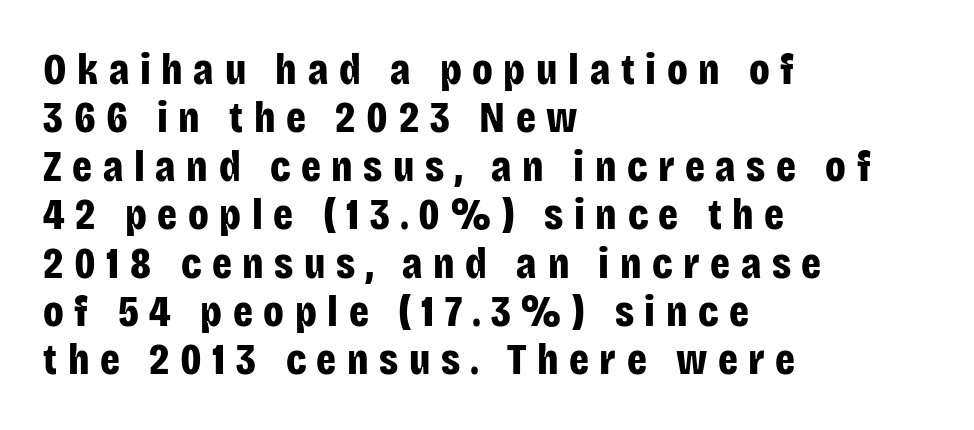
{"serif": "no", "italic": "no", "bold": "yes", "weight": "bold", "width": "condensed", "stroke_contrast": "low", "x_height": "large", "monospaced": "no", "underline": "no", "align": "left", "line_spacing": "tight", "line_spacing_ratio": 1.1, "letter_spacing": "wide", "letter_spacing_em": 0.24, "glyph_px": 44}
